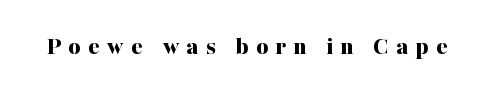
The image shows 26 px bold type, upright; set unusually wide letter spacing (+0.28 em), not underlined.
